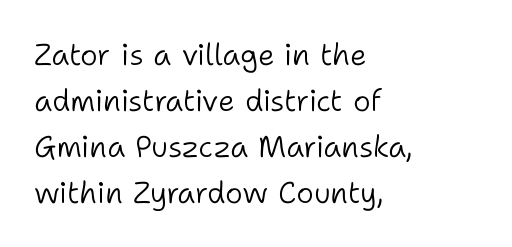
Think standard paragraph weight, or any step lighter than that. The face used here is rendered with its standard letterfit. Designer's note — italics off, roman on. A sans-serif font was chosen for this passage.
